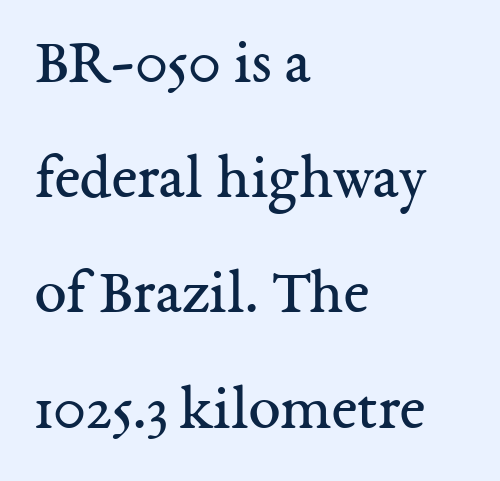
The image shows 64 px regular-weight serif type, upright; set left-aligned, line spacing 1.8x, normal letter spacing, not underlined; medium stroke contrast and a medium x-height.
